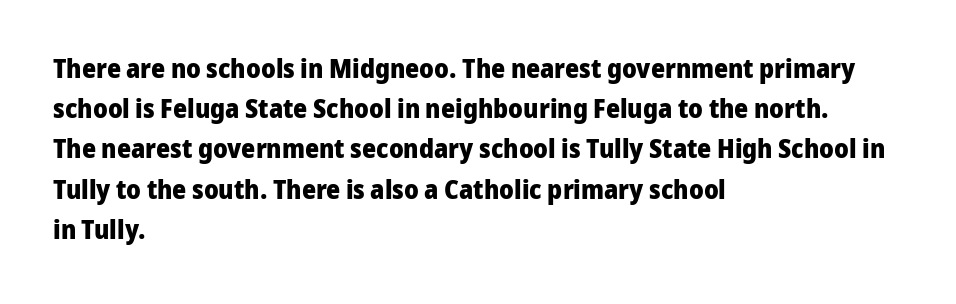
The image shows 27 px bold type, upright; set left-aligned, normal line spacing (1.49x), normal letter spacing, not underlined.
